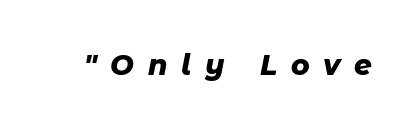
Q: Is the text bold? A: Yes.
Q: Is the text italic (slanted)? A: Yes, it leans right by about 11 degrees.
Q: Is the text underlined? A: No.
Q: Is the spacing between letters normal or unusually wide? A: Unusually wide.
Q: Width (condensed, normal, or wide)? A: Normal.
Q: Stroke contrast? A: Low.
Q: x-height? A: Medium.
Q: Monospaced? A: No.
